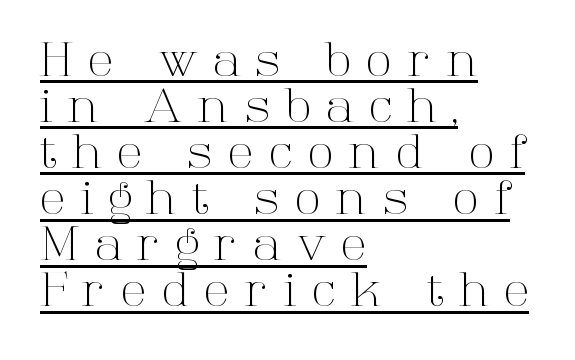
The passage shown stacks its lines with hardly any gap. Counters stay open thanks to moderate or lighter strokes. Check the space under the baseline: a stroke is drawn there. Do the characters align in a grid? No, the font is proportional.
